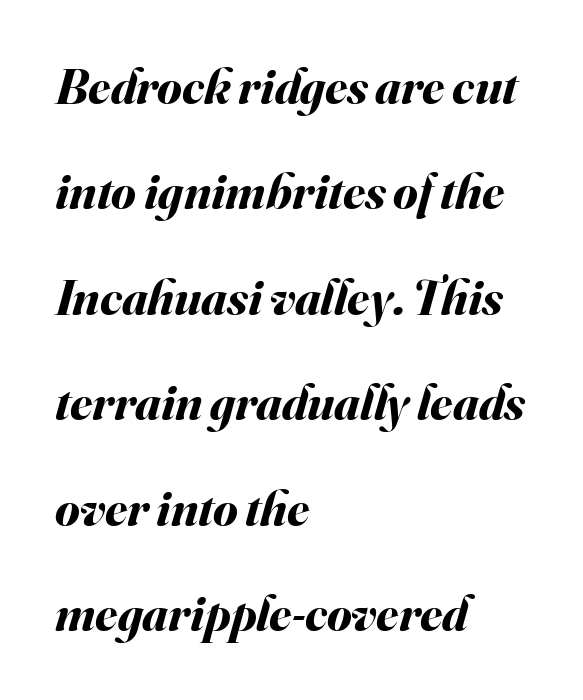
The image shows 50 px bold type, italic (leaning right); set left-aligned, loose line spacing (2.11x), normal letter spacing, not underlined; medium stroke contrast and a small x-height.
